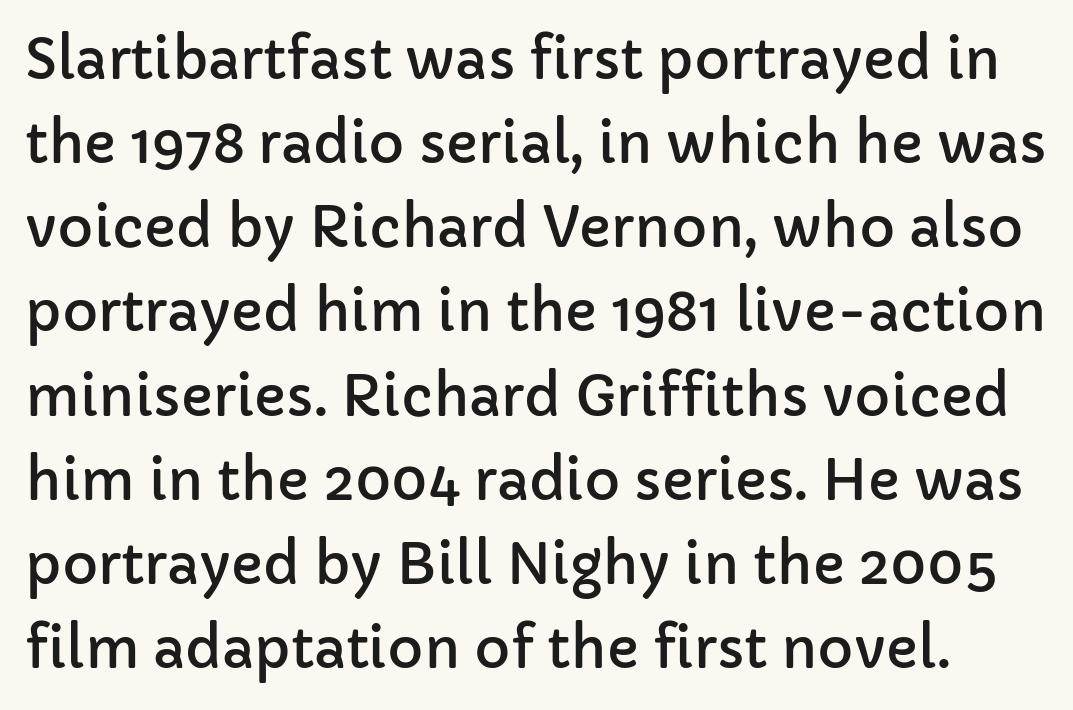
{"serif": "no", "italic": "no", "width": "normal", "stroke_contrast": "low", "x_height": "medium", "monospaced": "no", "underline": "no", "line_spacing": "normal", "line_spacing_ratio": 1.53, "letter_spacing": "normal", "letter_spacing_em": 0.0, "glyph_px": 55}
